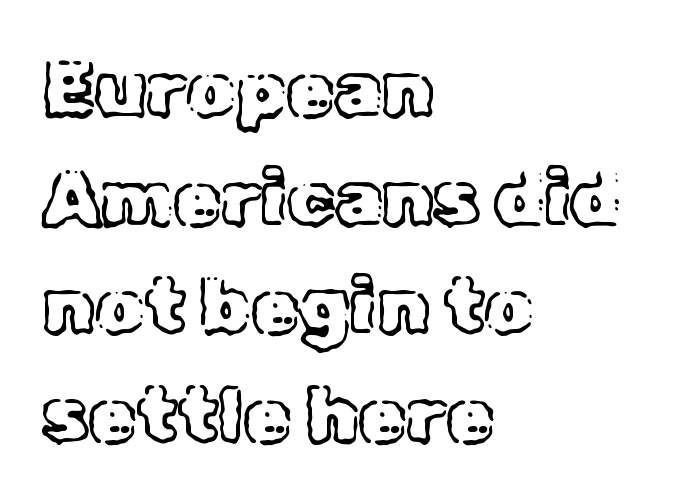
{"italic": "no", "width": "normal", "x_height": "medium", "monospaced": "no", "underline": "no", "align": "left", "line_spacing": "normal", "line_spacing_ratio": 1.41, "letter_spacing": "normal", "letter_spacing_em": 0.0, "glyph_px": 77}
